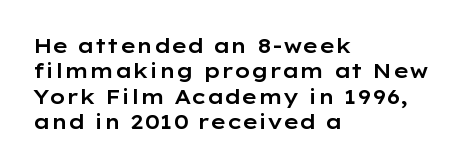
The image shows 20 px text type, upright; set left-aligned, normal line spacing (1.27x), normal letter spacing, not underlined.
